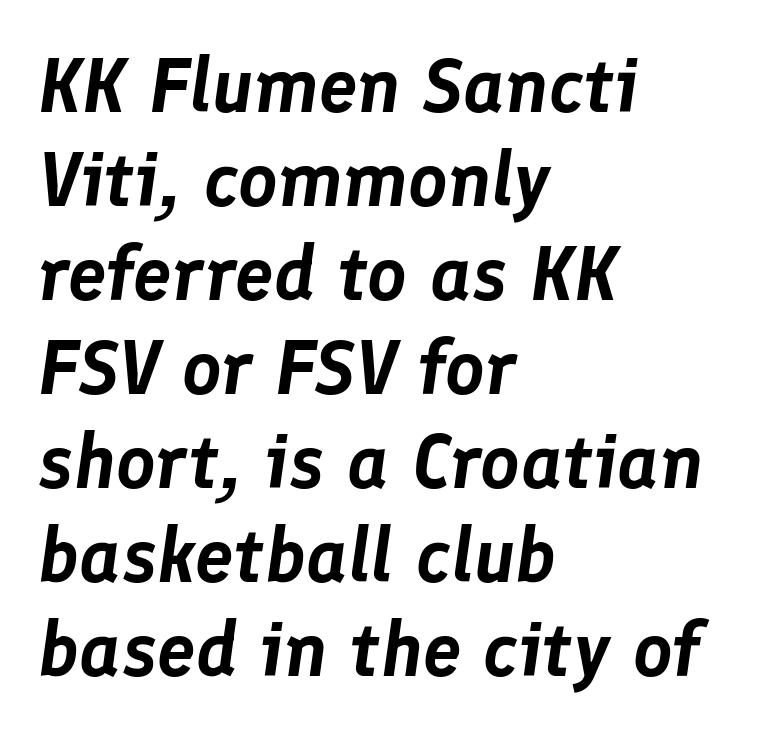
The image shows 77 px text type, italic (leaning right); set left-aligned, line spacing 1.22x, normal letter spacing, not underlined; low stroke contrast and a medium x-height.
